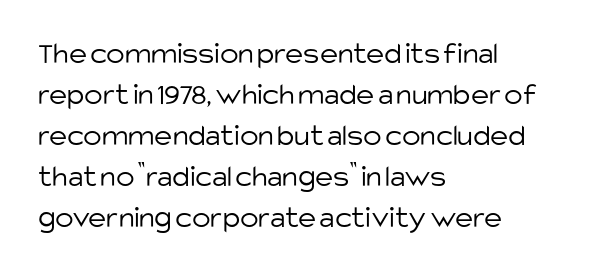
The image shows 31 px light sans-serif type, upright; set left-aligned, normal line spacing (1.32x), normal letter spacing, not underlined; low stroke contrast and a large x-height.
